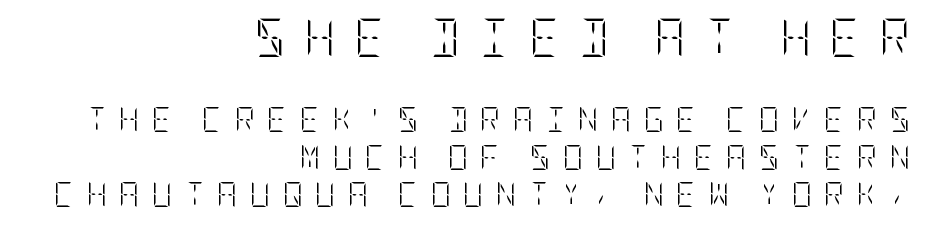
{"italic": "no", "bold": "no", "weight": "light", "width": "condensed", "stroke_contrast": "low", "x_height": "large", "underline": "no", "align": "right", "line_spacing": "normal", "line_spacing_ratio": 1.51, "letter_spacing": "wide", "letter_spacing_em": 0.49, "larger_block": "first", "size_ratio": 1.52, "glyph_px": 38}
